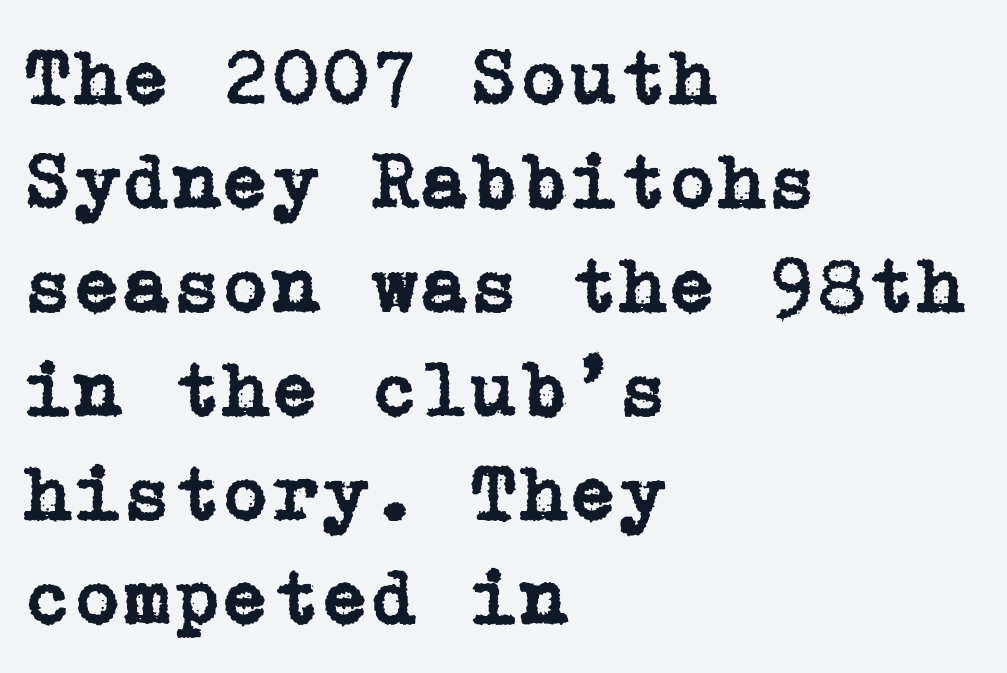
The image shows 80 px serif type, upright; set left-aligned, normal line spacing (1.3x), normal letter spacing, not underlined; low stroke contrast and a medium x-height.
